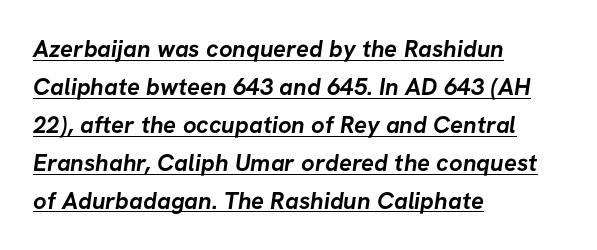
Q: Is the text bold? A: Yes.
Q: Is the text underlined? A: Yes.
Q: How is the paragraph aligned? A: Left-aligned.
Q: Is the spacing between letters normal or unusually wide? A: Normal.
Q: Is the spacing between lines tight, normal or loose? A: Normal.
